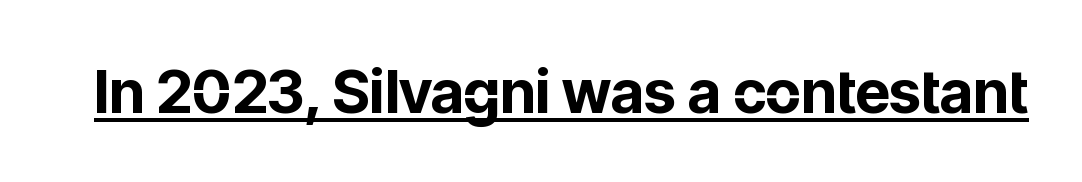
The image shows 60 px bold sans-serif type, upright; set normal letter spacing, underlined; low stroke contrast and a medium x-height.
